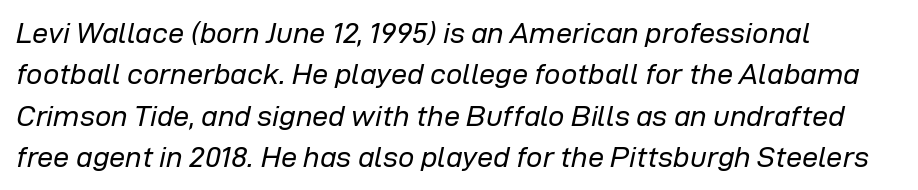
The image shows 29 px regular-weight type, italic (leaning right); set left-aligned, normal line spacing (1.43x), normal letter spacing, not underlined; low stroke contrast and a medium x-height.
